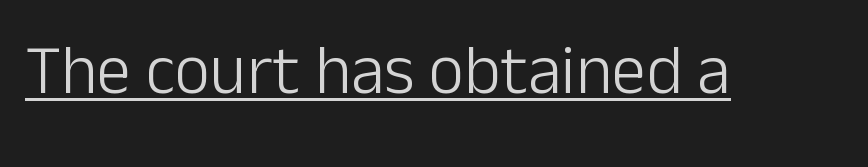
The image shows 69 px light sans-serif type, upright; set normal letter spacing, underlined; low stroke contrast and a medium x-height.
